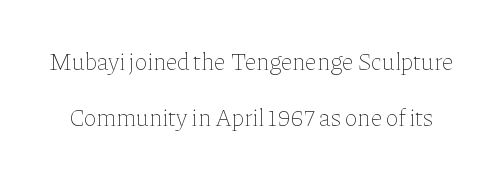
The image shows 24 px text type, upright; set loose line spacing (2.33x), normal letter spacing, not underlined.
